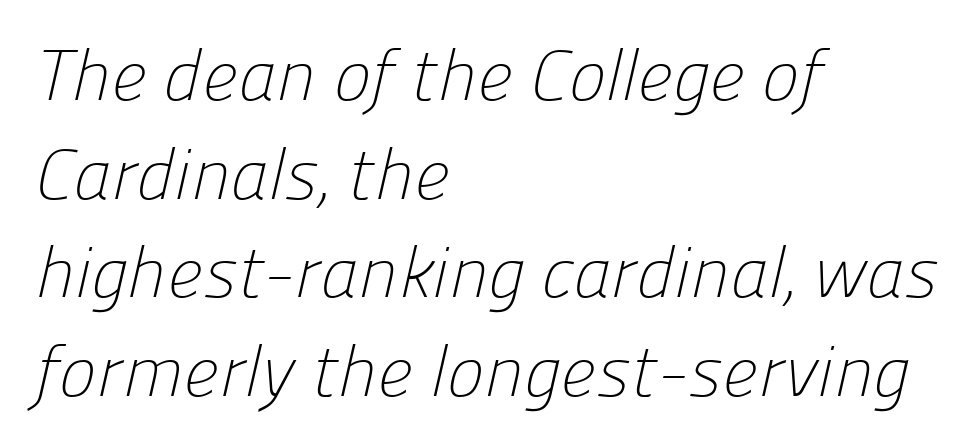
The image shows 71 px light sans-serif type; set left-aligned, normal line spacing (1.39x), normal letter spacing, not underlined; low stroke contrast and a medium x-height.
